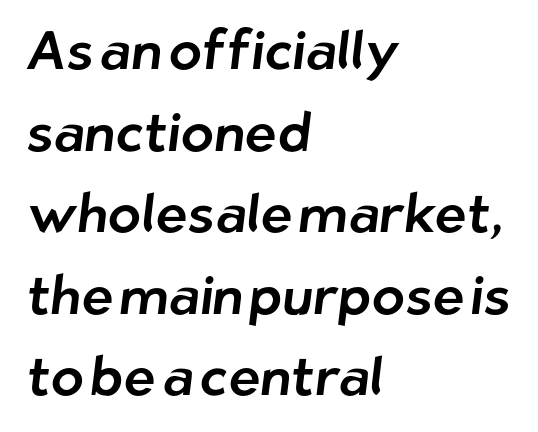
{"serif": "no", "width": "normal", "stroke_contrast": "low", "x_height": "medium", "monospaced": "no", "underline": "no", "align": "left", "line_spacing": "normal", "line_spacing_ratio": 1.51, "letter_spacing": "normal", "letter_spacing_em": 0.0, "glyph_px": 54}
